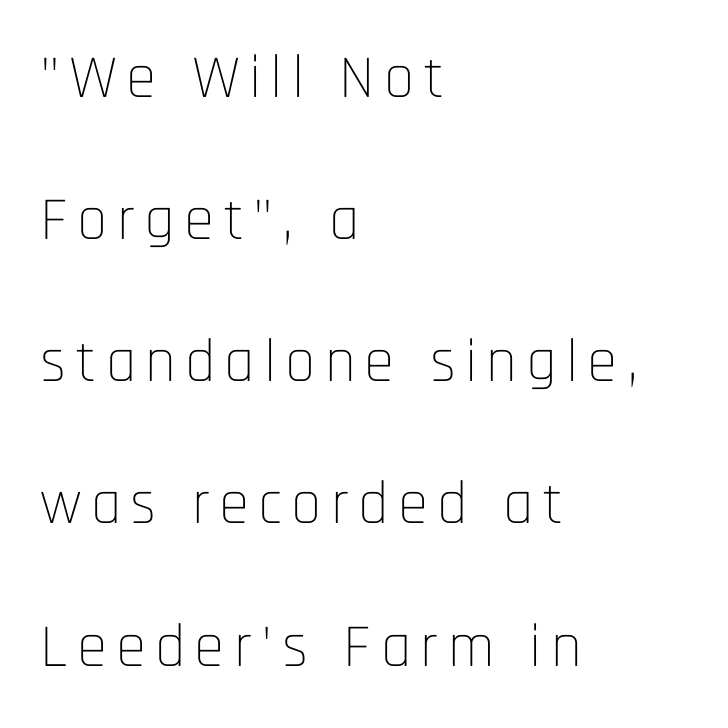
{"serif": "no", "italic": "no", "bold": "no", "weight": "thin", "width": "condensed", "stroke_contrast": "low", "x_height": "large", "monospaced": "no", "underline": "no", "align": "left", "line_spacing": "loose", "line_spacing_ratio": 2.33, "glyph_px": 61}
